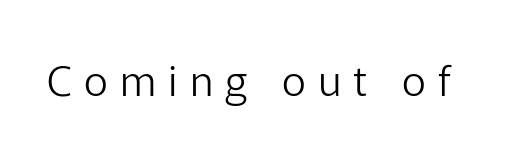
{"serif": "no", "italic": "no", "bold": "no", "weight": "light", "width": "normal", "stroke_contrast": "low", "x_height": "medium", "monospaced": "no", "underline": "no", "letter_spacing": "wide", "letter_spacing_em": 0.29, "glyph_px": 42}
